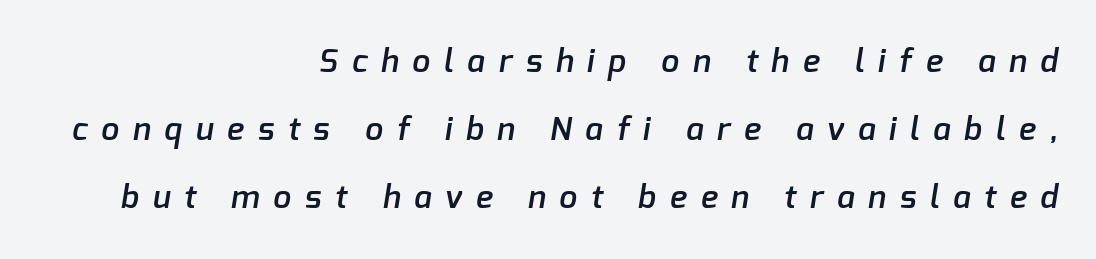
The image shows 32 px semibold sans-serif type; set right-aligned, loose line spacing (2.13x), unusually wide letter spacing (+0.43 em), not underlined; low stroke contrast and a medium x-height.
